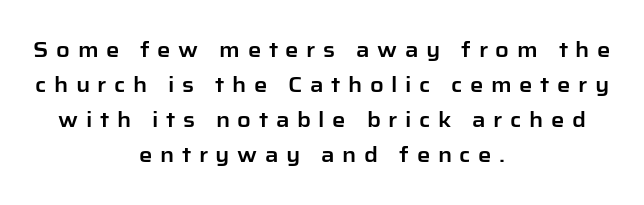
Each row of text sits above clean, open space. Every row of glyphs is offset so its center matches the block's center. Horizontal bands of white between lines are of average thickness. Designer's note — italics off, roman on. The line texture is sparse and dotted thanks to wide tracking.
